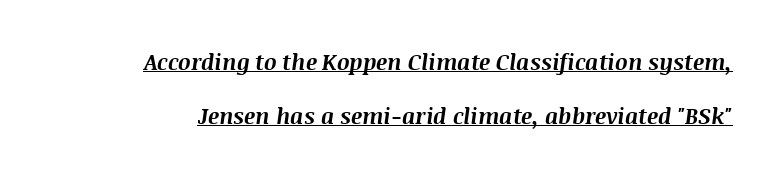
{"italic": "yes", "lean": "right", "slant_degrees": 8, "bold": "yes", "underline": "yes", "line_spacing": "loose", "line_spacing_ratio": 2.47, "letter_spacing": "normal", "letter_spacing_em": 0.0, "glyph_px": 22}
